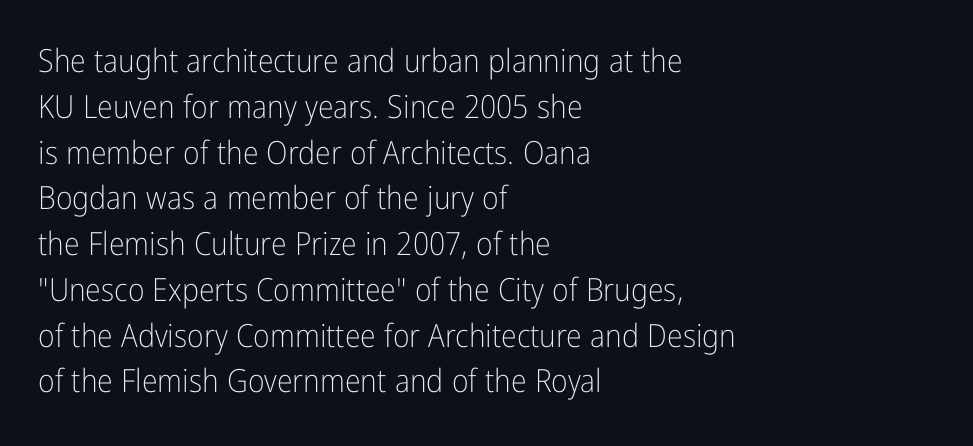
The image shows 32 px light, condensed sans-serif type, upright; set left-aligned, normal line spacing (1.43x), normal letter spacing, not underlined; low stroke contrast and a medium x-height.
